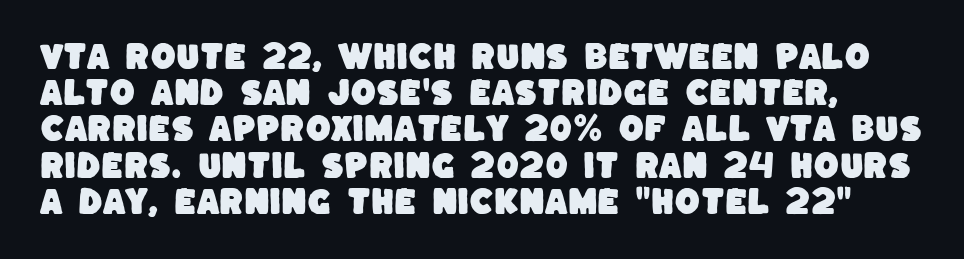
I'd call this a sans setting — the letters go barefoot. Notice how descenders clear the ascenders below comfortably — that's standard leading. Descenders are the only things crossing below the line. This rendering leaves character spacing at its baseline value. The passage shown is typed in a proportional face where columns would drift.
